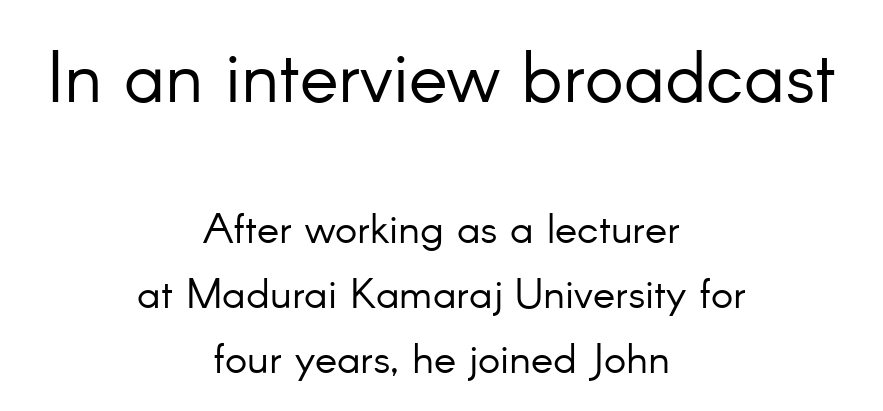
There is no visible air inserted between adjacent glyphs. Character size in the leading block exceeds that of the trailing block. Ascenders rise straight up at ninety degrees. Check where the strokes stop: nothing finishes them off — pure sans. The typesetter chose a symmetrical, centered arrangement here. The glyphs are unaccompanied by any horizontal stroke below them.
